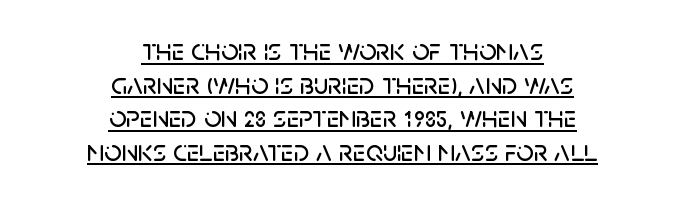
The image shows 30 px sans-serif type, upright; set centered, tight line spacing (1.12x), normal letter spacing, underlined; low stroke contrast and a large x-height.
